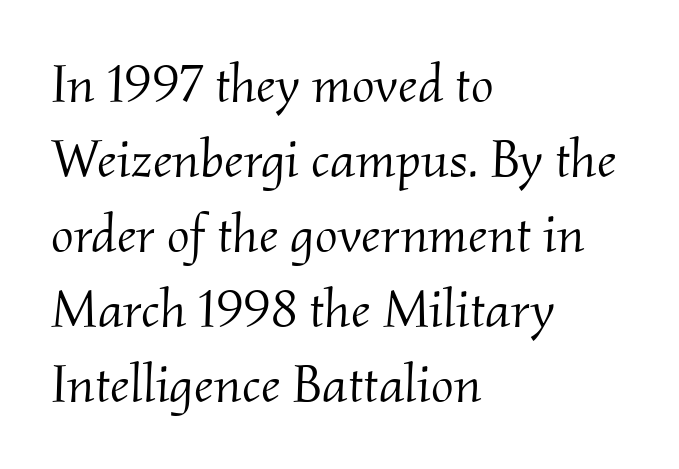
Q: Is the text bold? A: No.
Q: Is the text italic (slanted)? A: Yes, it leans right by about 2 degrees.
Q: Is the typeface a serif or a sans-serif typeface? A: Serif.
Q: Is the text underlined? A: No.
Q: How is the paragraph aligned? A: Left-aligned.
Q: Is the spacing between letters normal or unusually wide? A: Normal.
Q: Is the spacing between lines tight, normal or loose? A: Normal.
Q: Width (condensed, normal, or wide)? A: Normal.
Q: Stroke contrast? A: Medium.
Q: x-height? A: Small.
Q: Monospaced? A: No.
